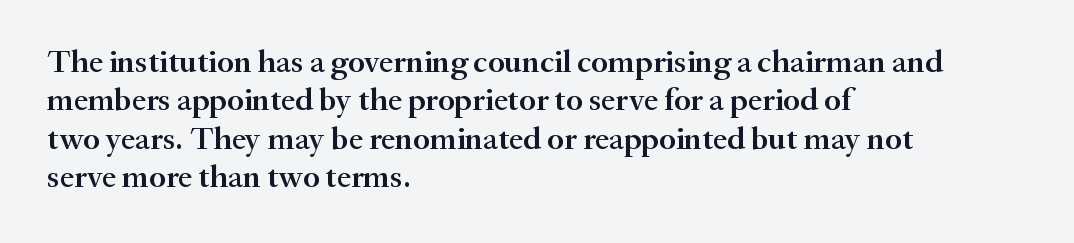
Bare-footed words on every line. Between one letter and the next there's only the usual sliver of space. Vertical strokes here are truly vertical. Leftover space on each line is placed entirely after the last word.
